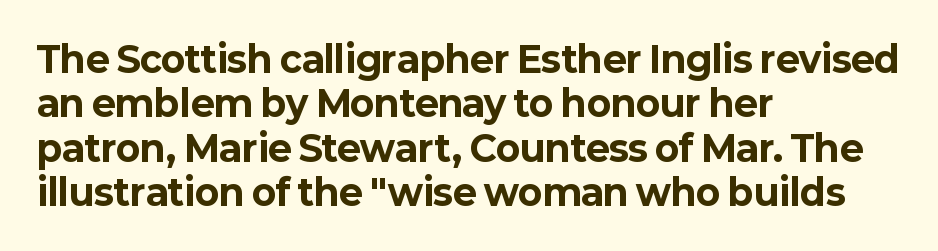
Posture: straight, roman, zero tilt. The strip under each line holds only bare page. The face used here is proportionally spaced, like ordinary book or web type. How are the letters spaced? Ordinarily, with no added tracking. Examine the stroke ends and you'll find no serifs. This sample is left-justified, so line endings fall wherever the words run out.
